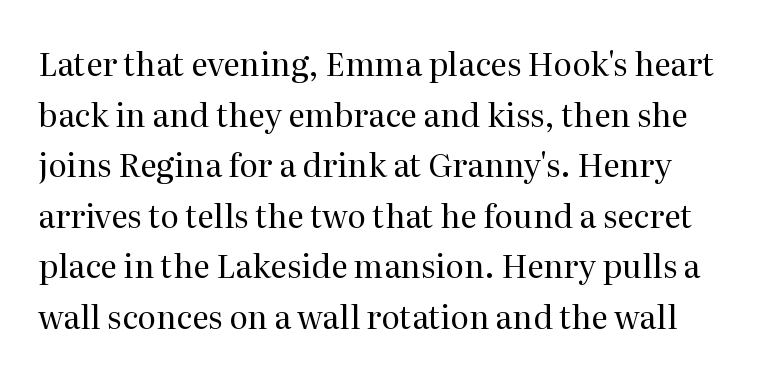
Q: Is the text bold? A: No.
Q: Is the text italic (slanted)? A: No, it is upright.
Q: Is the typeface a serif or a sans-serif typeface? A: Serif.
Q: Is the text underlined? A: No.
Q: Is the spacing between letters normal or unusually wide? A: Normal.
Q: Is the spacing between lines tight, normal or loose? A: Normal.
Q: Width (condensed, normal, or wide)? A: Normal.
Q: Stroke contrast? A: Medium.
Q: x-height? A: Medium.
Q: Monospaced? A: No.
